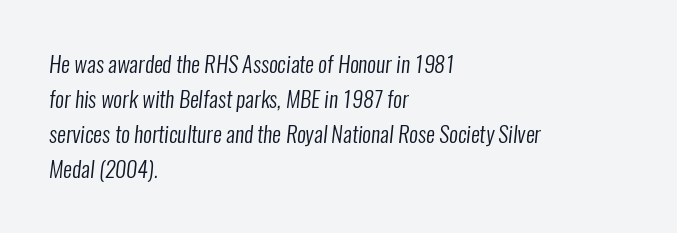
The image shows 22 px text type; set left-aligned, normal line spacing (1.59x), normal letter spacing, not underlined.
